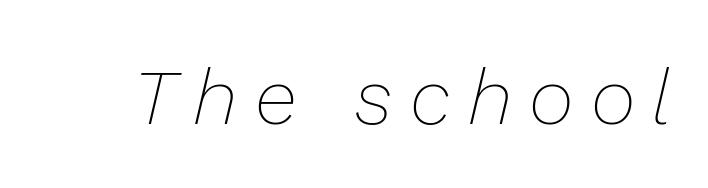
{"italic": "yes", "lean": "right", "slant_degrees": 13, "bold": "no", "weight": "thin", "width": "normal", "stroke_contrast": "low", "x_height": "medium", "monospaced": "no", "underline": "no", "letter_spacing": "wide", "letter_spacing_em": 0.22, "glyph_px": 78}
